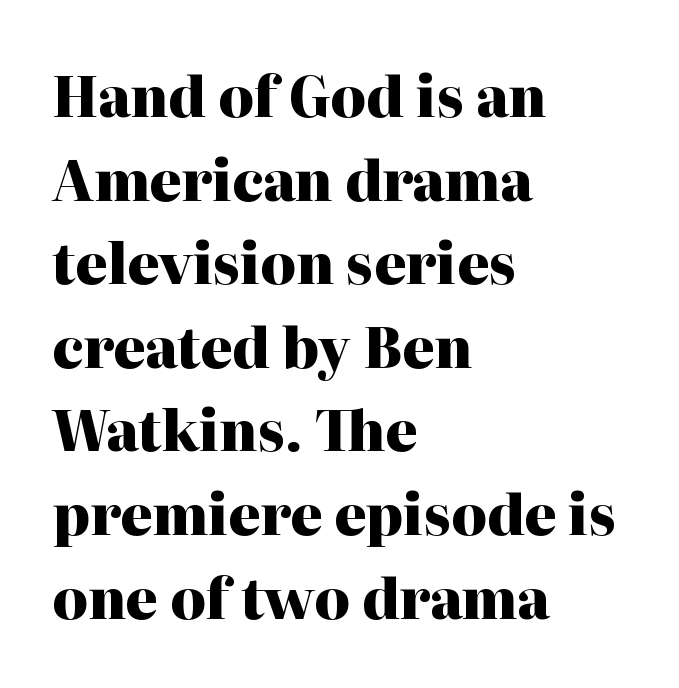
Q: Is the text bold? A: Yes.
Q: Is the text italic (slanted)? A: No, it is upright.
Q: Is the typeface a serif or a sans-serif typeface? A: Serif.
Q: Is the text underlined? A: No.
Q: How is the paragraph aligned? A: Left-aligned.
Q: Is the spacing between letters normal or unusually wide? A: Normal.
Q: Is the spacing between lines tight, normal or loose? A: Normal.
Q: Width (condensed, normal, or wide)? A: Normal.
Q: Stroke contrast? A: High.
Q: x-height? A: Medium.
Q: Monospaced? A: No.
